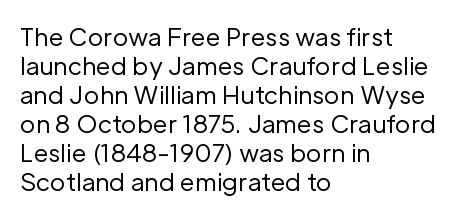
The strokes carry an ordinary text weight at most. Default kerning and tracking; the words read as compact shapes. The gap between lines stays unmarked. Does the lettering tilt? It doesn't — this is upright.
